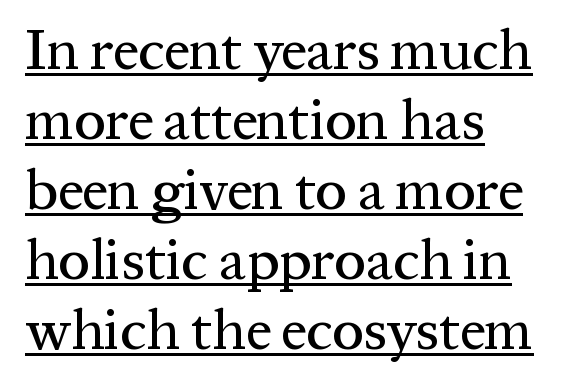
The image shows 57 px serif type, upright; set left-aligned, line spacing 1.23x, normal letter spacing, underlined; medium stroke contrast and a medium x-height.
